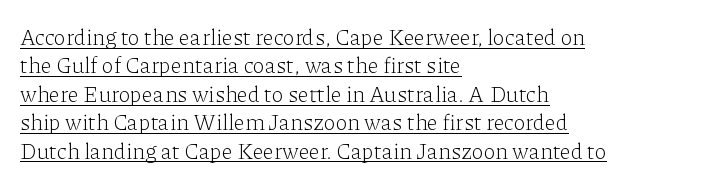
The image shows 22 px text type, upright; set left-aligned, normal line spacing (1.29x), normal letter spacing, underlined.
